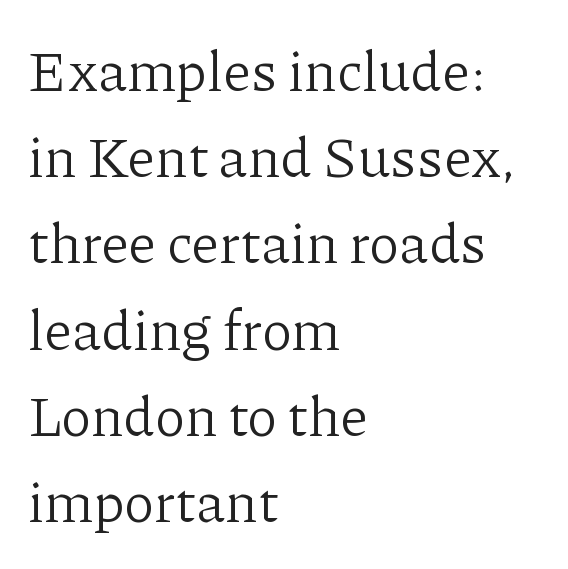
{"serif": "yes", "italic": "no", "bold": "no", "weight": "light", "width": "normal", "stroke_contrast": "low", "x_height": "medium", "monospaced": "no", "underline": "no", "align": "left", "line_spacing": "normal", "line_spacing_ratio": 1.54, "letter_spacing": "normal", "letter_spacing_em": 0.0, "glyph_px": 56}
